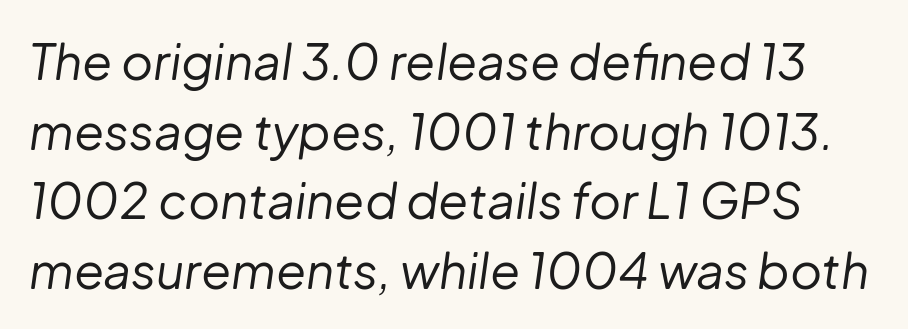
Q: Is the text bold? A: No.
Q: Is the text italic (slanted)? A: Yes, it leans right by about 8 degrees.
Q: Is the text underlined? A: No.
Q: Is the spacing between letters normal or unusually wide? A: Normal.
Q: Is the spacing between lines tight, normal or loose? A: Normal.
Q: Width (condensed, normal, or wide)? A: Normal.
Q: Stroke contrast? A: Low.
Q: x-height? A: Medium.
Q: Monospaced? A: No.
